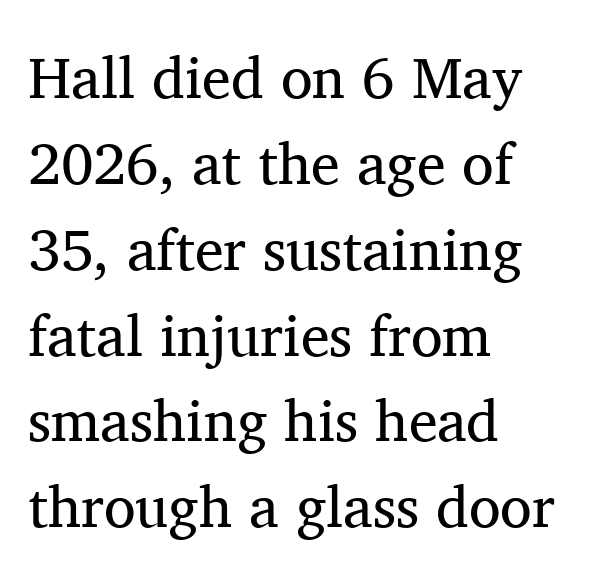
Q: Is the text bold? A: No.
Q: Is the text italic (slanted)? A: No, it is upright.
Q: Is the typeface a serif or a sans-serif typeface? A: Serif.
Q: Is the text underlined? A: No.
Q: How is the paragraph aligned? A: Left-aligned.
Q: Is the spacing between letters normal or unusually wide? A: Normal.
Q: Is the spacing between lines tight, normal or loose? A: Normal.
Q: Width (condensed, normal, or wide)? A: Normal.
Q: Stroke contrast? A: Medium.
Q: x-height? A: Medium.
Q: Monospaced? A: No.
